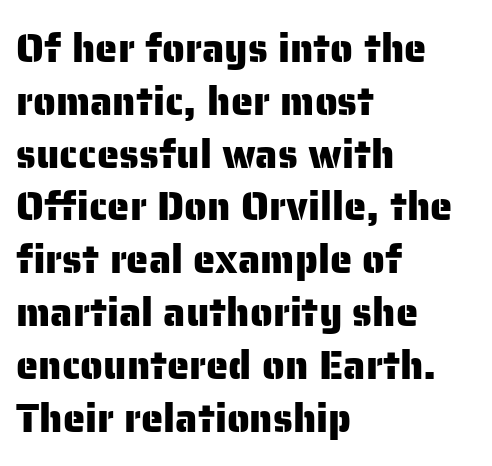
{"serif": "no", "italic": "no", "width": "normal", "stroke_contrast": "low", "x_height": "medium", "monospaced": "no", "underline": "no", "align": "left", "line_spacing": "normal", "line_spacing_ratio": 1.32, "letter_spacing": "normal", "letter_spacing_em": 0.0, "glyph_px": 40}
